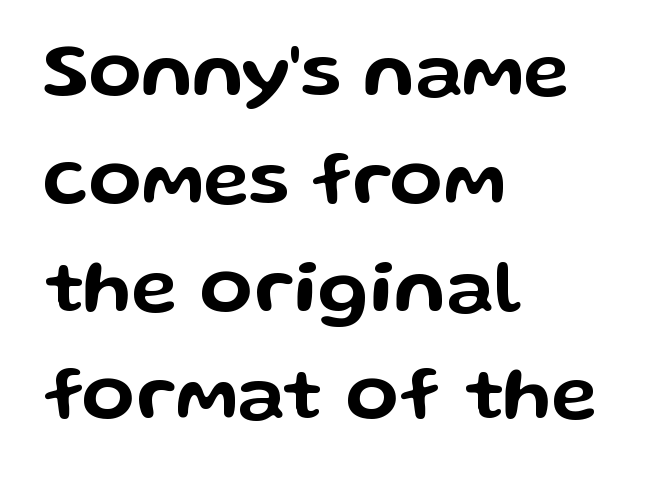
{"serif": "no", "italic": "no", "width": "wide", "stroke_contrast": "low", "x_height": "medium", "monospaced": "no", "underline": "no", "align": "left", "line_spacing": "normal", "line_spacing_ratio": 1.4, "letter_spacing": "normal", "letter_spacing_em": 0.0, "glyph_px": 77}
